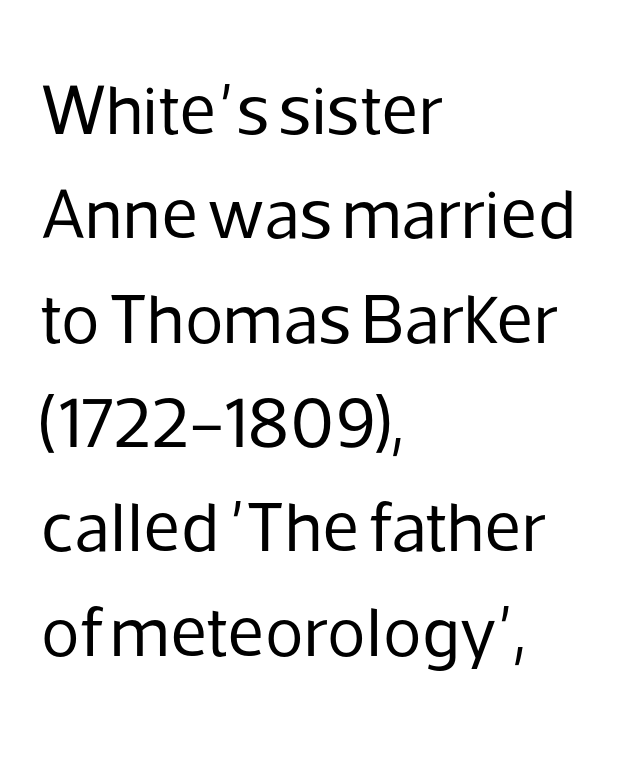
{"serif": "no", "italic": "no", "bold": "no", "weight": "regular", "width": "normal", "stroke_contrast": "low", "x_height": "medium", "monospaced": "no", "underline": "no", "align": "left", "line_spacing": "normal", "line_spacing_ratio": 1.47, "letter_spacing": "normal", "letter_spacing_em": 0.0, "glyph_px": 71}
